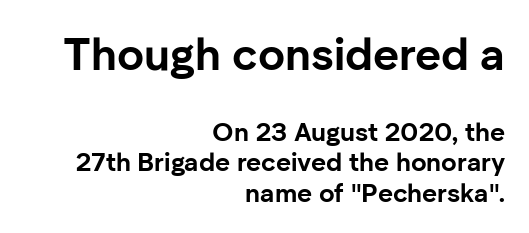
The image shows 45 px bold sans-serif type, upright; set right-aligned, line spacing 1.19x, normal letter spacing, not underlined; the first (top) block is 1.73x larger; low stroke contrast and a medium x-height.
